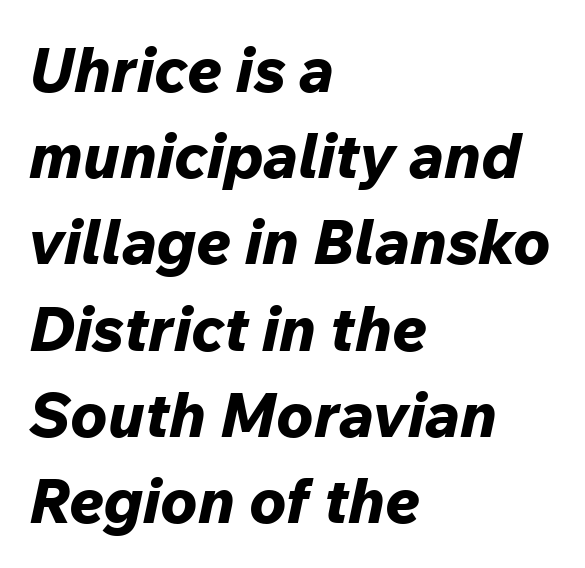
Q: Is the text bold? A: Yes.
Q: Is the text italic (slanted)? A: Yes, it leans right by about 12 degrees.
Q: Is the text underlined? A: No.
Q: How is the paragraph aligned? A: Left-aligned.
Q: Is the spacing between letters normal or unusually wide? A: Normal.
Q: Is the spacing between lines tight, normal or loose? A: Normal.
Q: Width (condensed, normal, or wide)? A: Normal.
Q: Stroke contrast? A: Low.
Q: x-height? A: Medium.
Q: Monospaced? A: No.
